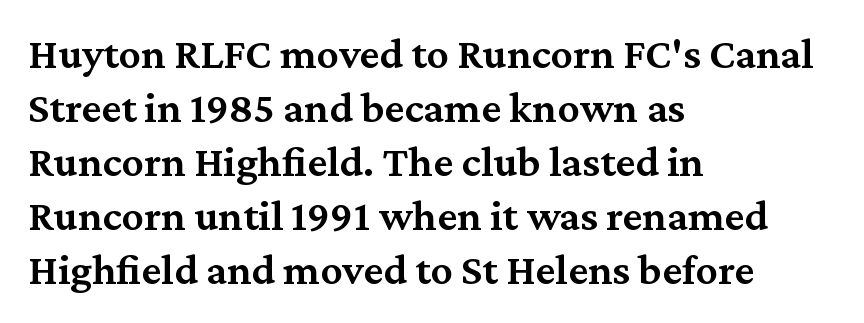
{"serif": "yes", "italic": "no", "bold": "semi", "weight": "semibold", "width": "normal", "stroke_contrast": "medium", "x_height": "medium", "monospaced": "no", "underline": "no", "align": "left", "line_spacing_ratio": 1.23, "letter_spacing": "normal", "letter_spacing_em": 0.0, "glyph_px": 44}
